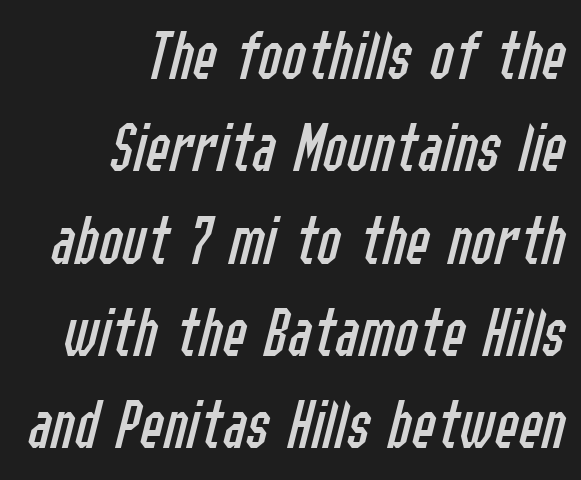
Heaviness? Minimal to ordinary, like unemphasized prose. Interline gaps are of average width in this sample. The face used here is rendered with its standard letterfit. A flush-right, rag-left setting is used for this passage. Plain, unruled lines of type. Style check: oblique.
